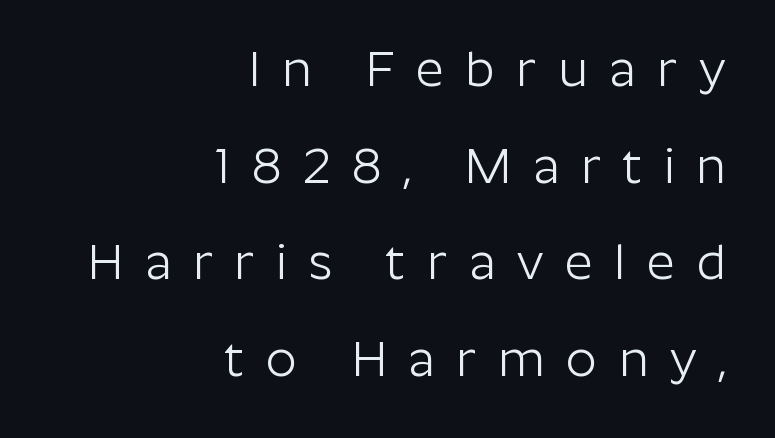
The image shows 49 px light sans-serif type, upright; set right-aligned, loose line spacing (1.97x), unusually wide letter spacing (+0.44 em), not underlined; low stroke contrast and a medium x-height.
